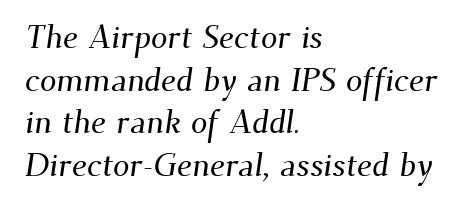
The rendering uses a moderate line-height, typical for paragraphs. Spacing verdict: proportional, widths tailored to each character. Yep, those are serifs on the letters. You could call the tracking neutral — neither tight nor loose.
